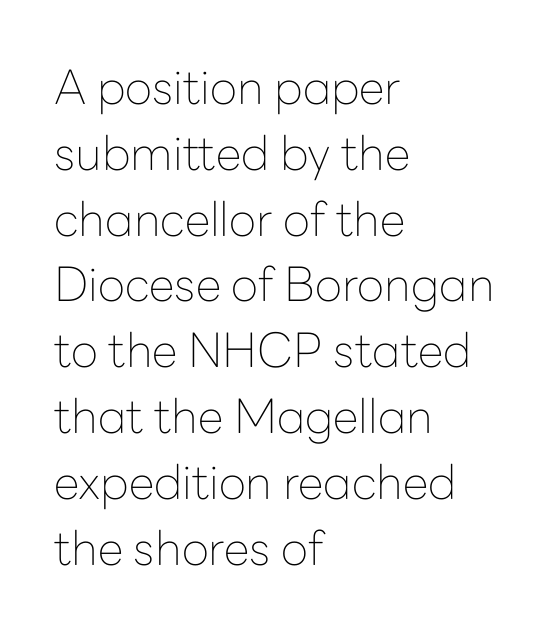
The rendering shows plain stroke endings on the letterforms — a sans-serif design. The glyphs are unaccompanied by any horizontal stroke below them. Inter-character spacing is left at the font's built-in metrics. Which margin do the lines hug? The left one — the right edge is uneven. Unbolded letterforms with no extra heft. Is this a fixed-width face? No — the glyphs have proportional, varying widths.
